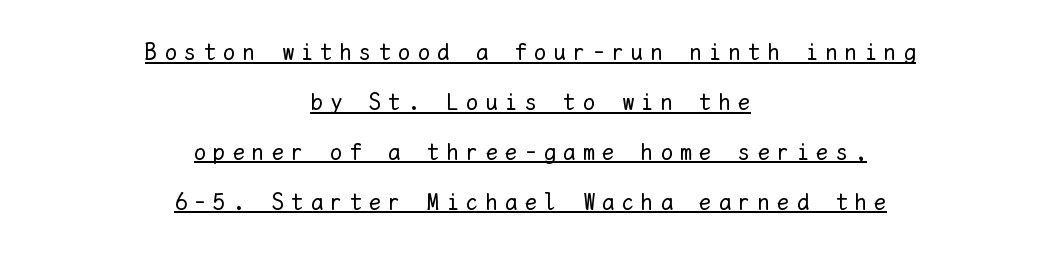
Q: Is the text bold? A: No.
Q: Is the text italic (slanted)? A: No, it is upright.
Q: Is the text underlined? A: Yes.
Q: How is the paragraph aligned? A: Centered.
Q: Is the spacing between letters normal or unusually wide? A: Unusually wide.
Q: Is the spacing between lines tight, normal or loose? A: Loose.
